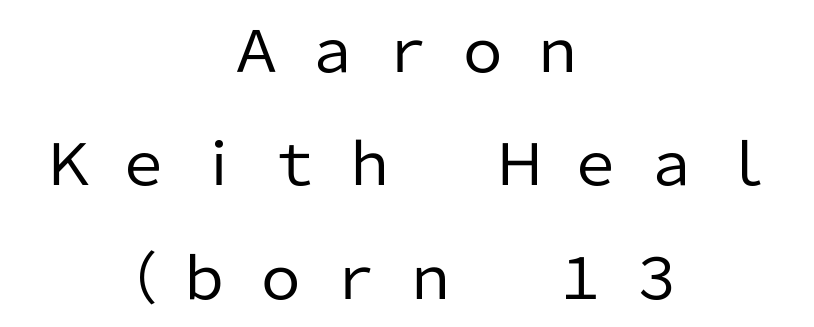
The image shows 57 px regular-weight sans-serif type, upright; set centered, loose line spacing (1.99x), unusually wide letter spacing (+0.32 em), not underlined; low stroke contrast and a medium x-height.
